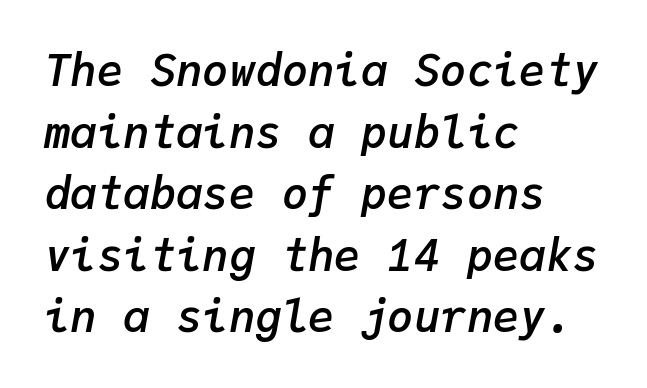
{"italic": "yes", "lean": "right", "slant_degrees": 9, "bold": "semi", "weight": "semibold", "width": "normal", "stroke_contrast": "low", "x_height": "medium", "monospaced": "yes", "underline": "no", "align": "left", "line_spacing": "normal", "line_spacing_ratio": 1.4, "letter_spacing": "normal", "letter_spacing_em": 0.0, "glyph_px": 44}
